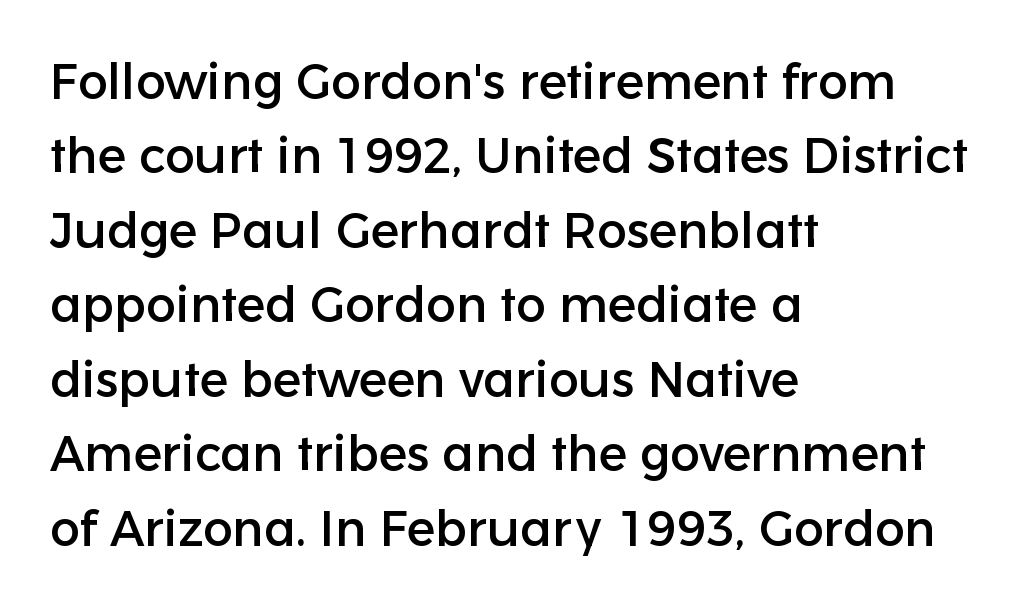
Leading matches the norm, producing a regular column. Layout note: lines flush left. This is roman type, the default non-slanted kind. Beneath every word, the page is bare.
